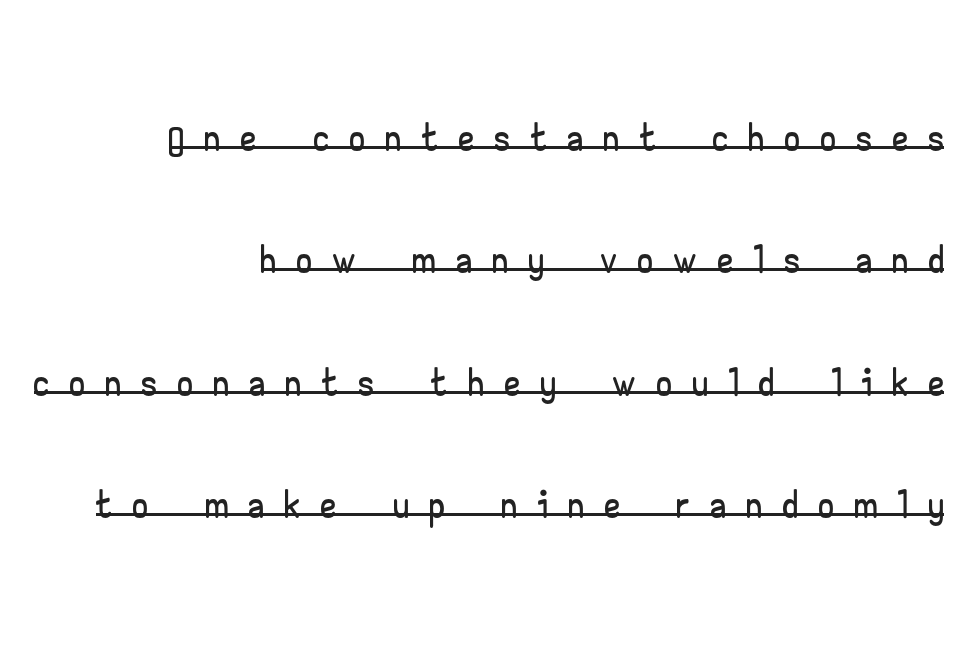
Proportional: the letters do not fall into vertical columns. Each letter's strokes conclude bluntly, with no projecting serifs. You could only call the tracking loose — the letters float apart. A continuous stroke trails under the words, as in a hyperlink.
